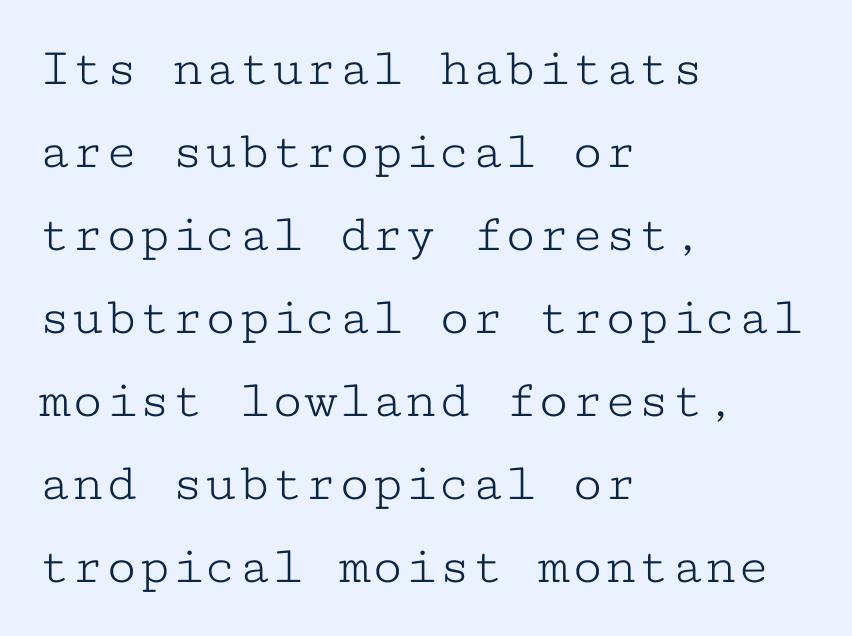
Honestly, the letter spacing is just normal — you wouldn't notice it. Vertical strokes here are truly vertical. The font family rendered here belongs to the serif group. The font is comparable to plain body text, perhaps lighter. These lines stack with their left ends in a neat column.
